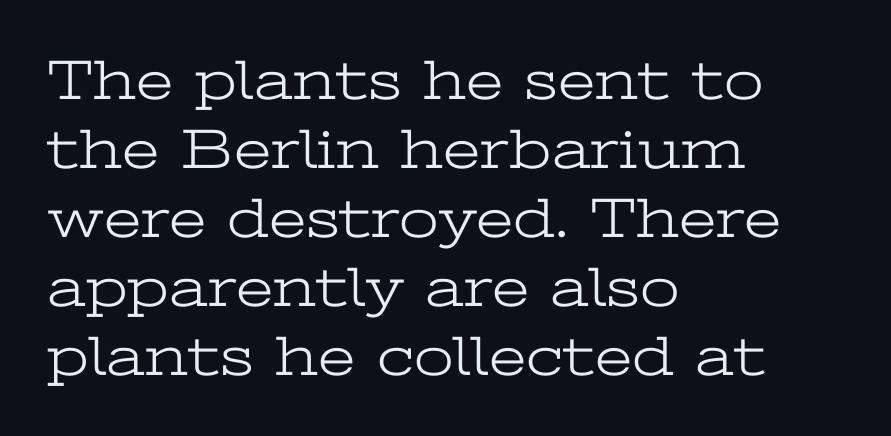
The image shows 57 px light, wide serif type, upright; set left-aligned, line spacing 1.21x, normal letter spacing, not underlined; low stroke contrast and a medium x-height.
